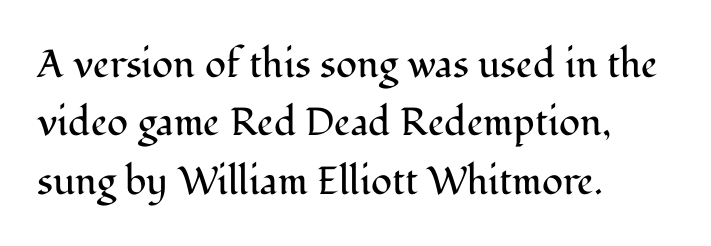
This rendering uses left alignment, leaving the right contour irregular. Weight: regular or lighter. Note: serifs present on the glyphs. Style check: upright. Descenders are the only things crossing below the line.
